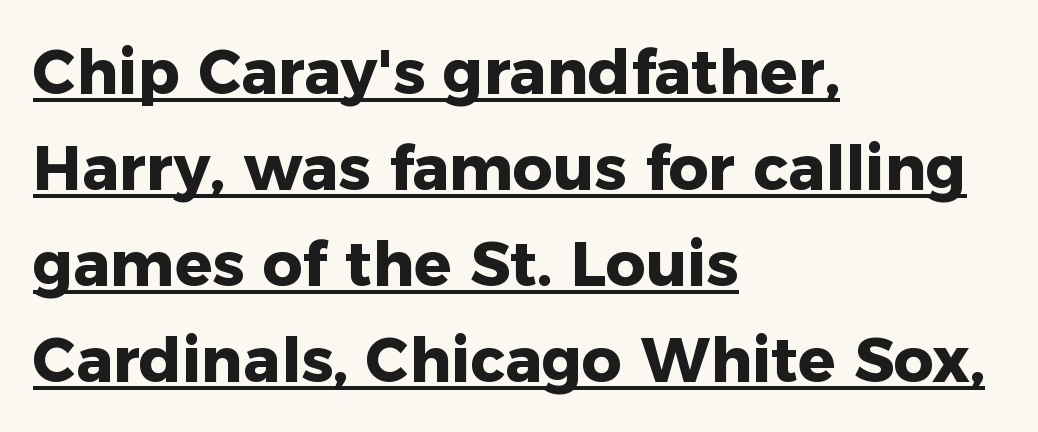
The image shows 62 px heavy sans-serif type, upright; set left-aligned, normal line spacing (1.55x), normal letter spacing, underlined; low stroke contrast and a medium x-height.
